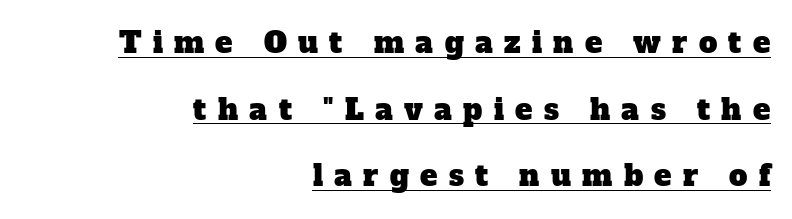
The rendering uses natural spacing where letterforms have individual widths. The horizontal fit of the characters is loose and conspicuously gappy. Visually the block forms a straight wall on the right and a jagged coastline on the left. Is this a sans? No — the strokes have serifs.
